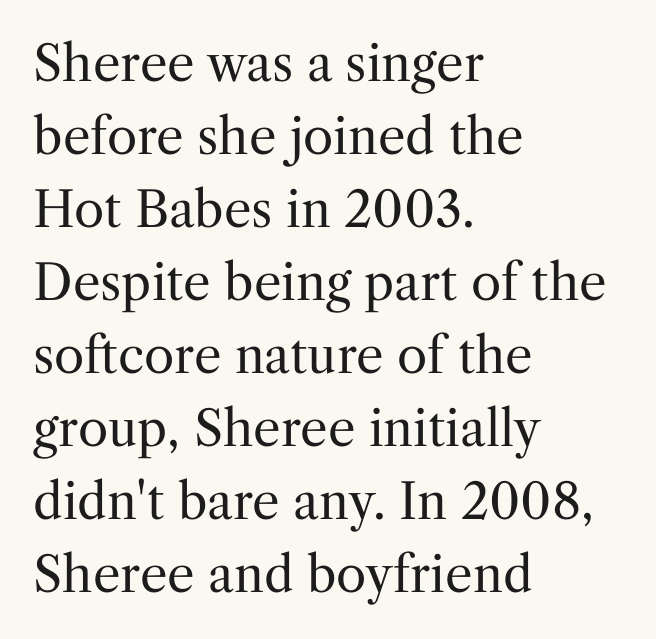
The image shows 49 px regular-weight serif type, upright; set left-aligned, normal line spacing (1.49x), normal letter spacing, not underlined; medium stroke contrast and a medium x-height.
